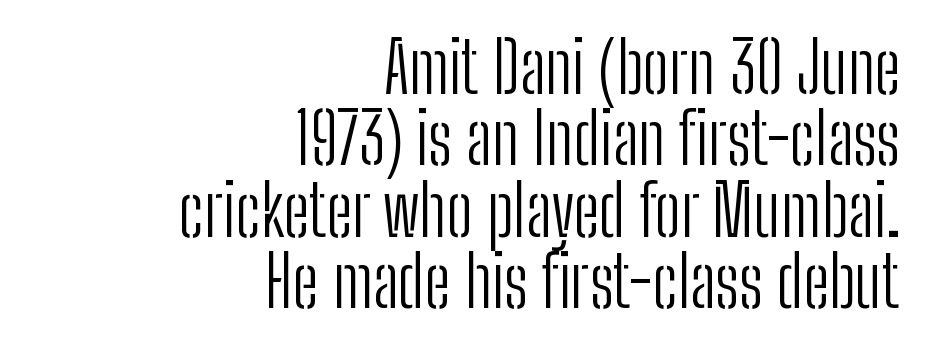
Q: Is the text bold? A: No.
Q: Is the text italic (slanted)? A: No, it is upright.
Q: Is the typeface a serif or a sans-serif typeface? A: Sans-serif.
Q: Is the text underlined? A: No.
Q: How is the paragraph aligned? A: Right-aligned.
Q: Is the spacing between letters normal or unusually wide? A: Normal.
Q: Is the spacing between lines tight, normal or loose? A: Tight.
Q: Width (condensed, normal, or wide)? A: Condensed.
Q: Stroke contrast? A: Low.
Q: x-height? A: Medium.
Q: Monospaced? A: No.
